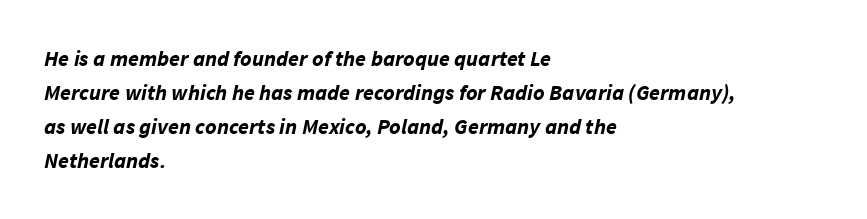
Bare-footed words on every line. A classic flush-left, rag-right setting is used for this passage. Is the letter spacing exaggerated? No — it looks like the ordinary default. Evenly set lines give the paragraph a standard silhouette.
